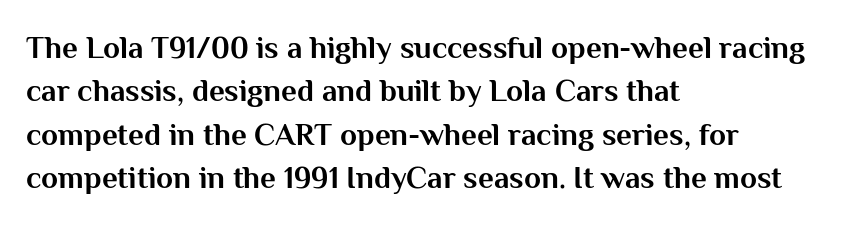
{"serif": "no", "italic": "no", "bold": "yes", "weight": "bold", "width": "normal", "stroke_contrast": "medium", "x_height": "medium", "monospaced": "no", "underline": "no", "align": "left", "line_spacing": "normal", "line_spacing_ratio": 1.4, "letter_spacing": "normal", "letter_spacing_em": 0.0, "glyph_px": 31}
